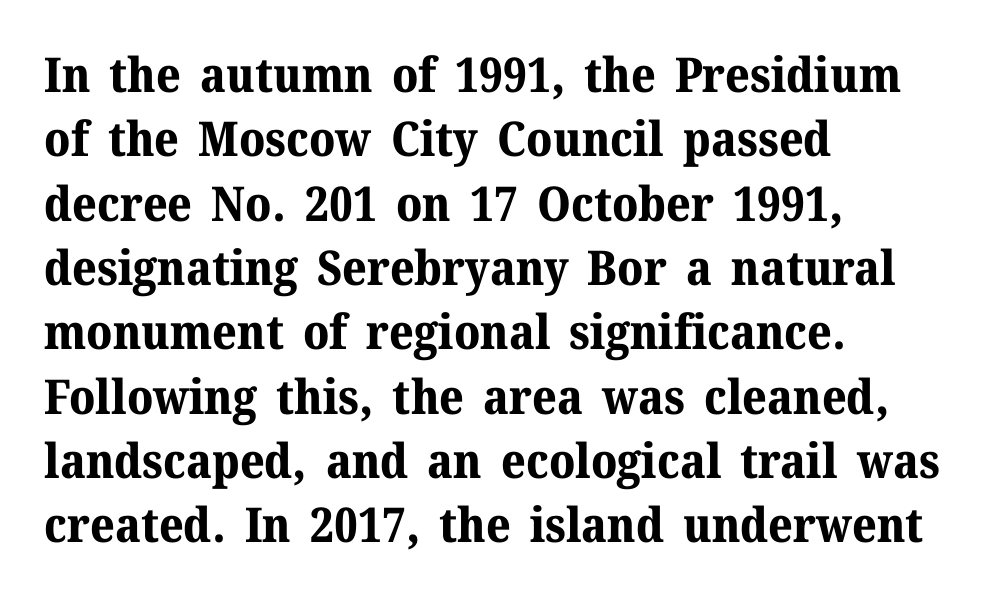
Q: Is the text bold? A: Yes.
Q: Is the text italic (slanted)? A: No, it is upright.
Q: Is the typeface a serif or a sans-serif typeface? A: Serif.
Q: Is the text underlined? A: No.
Q: How is the paragraph aligned? A: Left-aligned.
Q: Is the spacing between letters normal or unusually wide? A: Normal.
Q: Is the spacing between lines tight, normal or loose? A: Normal.
Q: Width (condensed, normal, or wide)? A: Normal.
Q: Stroke contrast? A: Medium.
Q: x-height? A: Medium.
Q: Monospaced? A: No.
